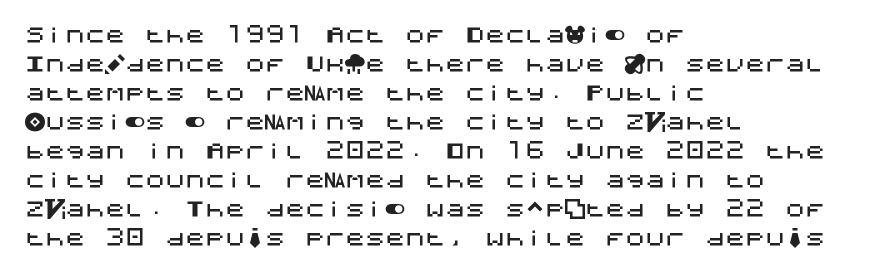
Q: Is the text italic (slanted)? A: No, it is upright.
Q: Is the text underlined? A: No.
Q: How is the paragraph aligned? A: Left-aligned.
Q: Is the spacing between letters normal or unusually wide? A: Normal.
Q: Is the spacing between lines tight, normal or loose? A: Normal.
